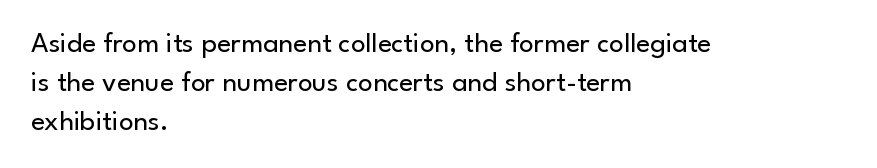
Q: Is the text bold? A: No.
Q: Is the text italic (slanted)? A: No, it is upright.
Q: Is the typeface a serif or a sans-serif typeface? A: Sans-serif.
Q: Is the text underlined? A: No.
Q: How is the paragraph aligned? A: Left-aligned.
Q: Is the spacing between letters normal or unusually wide? A: Normal.
Q: Is the spacing between lines tight, normal or loose? A: Normal.
Q: Width (condensed, normal, or wide)? A: Normal.
Q: Stroke contrast? A: Low.
Q: x-height? A: Small.
Q: Monospaced? A: No.
